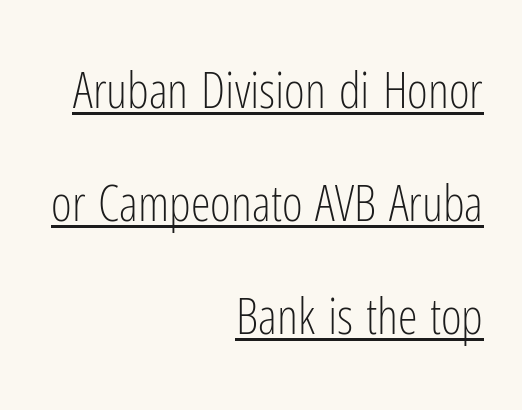
Characters remain perfectly vertical along every line. Typeset ragged left — the right edge is the straight one. Line spacing here is loose. A typesetter would label this face a sans. Nothing unusual about the tracking: characters are spaced as the font intends. The letters advance in unequal steps, a hallmark of proportional type.
